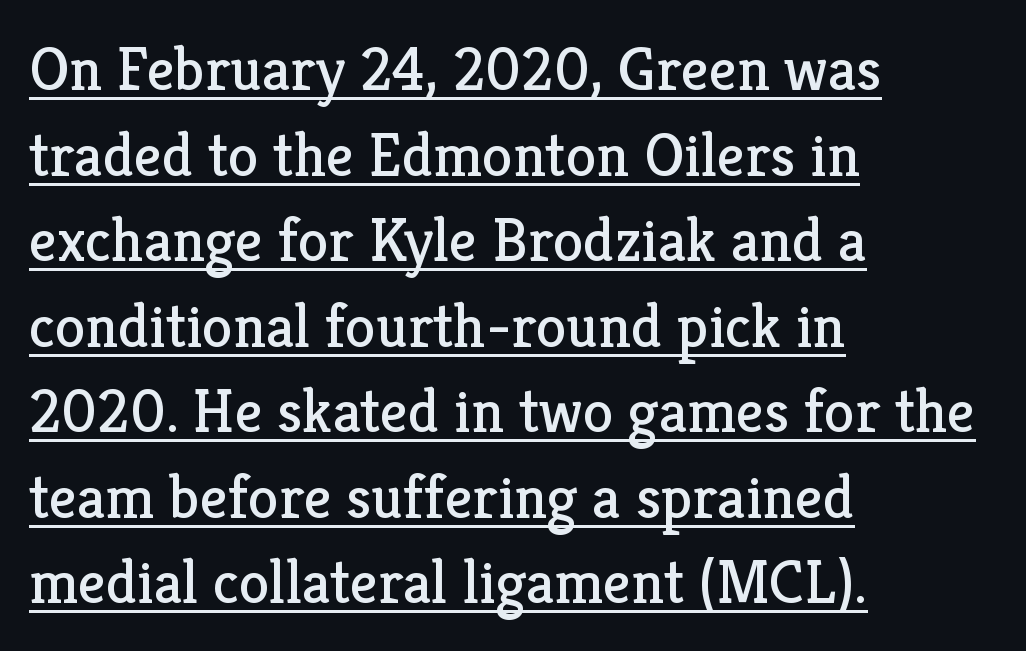
The image shows 62 px regular-weight serif type, upright; set left-aligned, normal line spacing (1.38x), normal letter spacing, underlined; low stroke contrast and a medium x-height.
